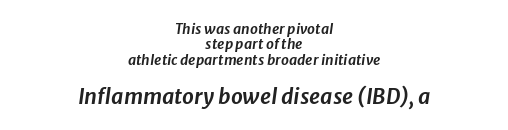
{"italic": "yes", "lean": "right", "slant_degrees": 8, "underline": "no", "align": "center", "line_spacing": "tight", "line_spacing_ratio": 1.09, "letter_spacing": "normal", "letter_spacing_em": 0.0, "larger_block": "second", "size_ratio": 1.5, "glyph_px": 21}
